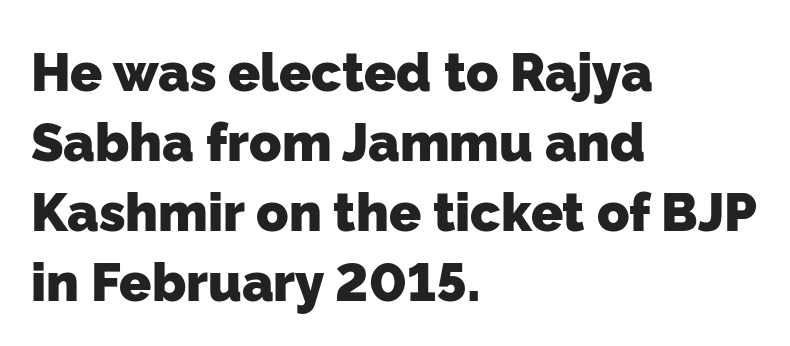
The text was rendered using a sans face with plain stroke endings. You could not count columns in this text — the font is proportionally spaced. Heavy-handed strokes throughout: this text is bold. Honestly, the row spacing looks completely unremarkable. Descender tails drop into unmarked territory. Words appear dense and cohesive because spacing is normal.
